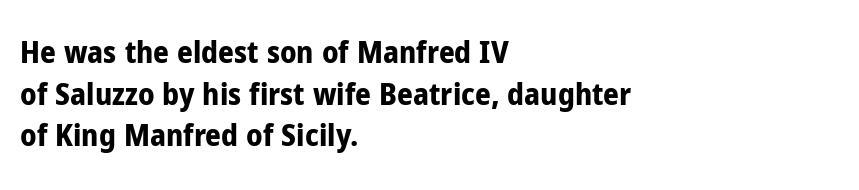
Q: Is the text bold? A: Yes.
Q: Is the text italic (slanted)? A: No, it is upright.
Q: Is the typeface a serif or a sans-serif typeface? A: Sans-serif.
Q: Is the text underlined? A: No.
Q: How is the paragraph aligned? A: Left-aligned.
Q: Is the spacing between letters normal or unusually wide? A: Normal.
Q: Is the spacing between lines tight, normal or loose? A: Normal.
Q: Width (condensed, normal, or wide)? A: Condensed.
Q: Stroke contrast? A: Low.
Q: x-height? A: Medium.
Q: Monospaced? A: No.
